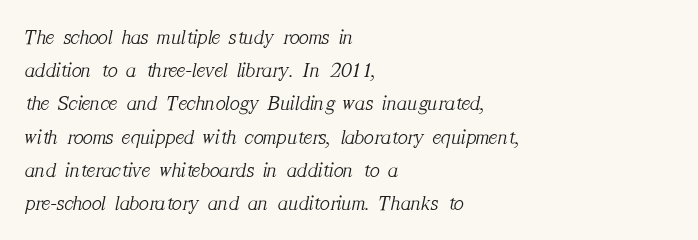
The typeface has the unassuming heft of standard copy or less. Inter-character spacing is left at the font's built-in metrics. Decoration check: the copy has no underline. Compared with a centered layout, this one pins lines to the left instead.
